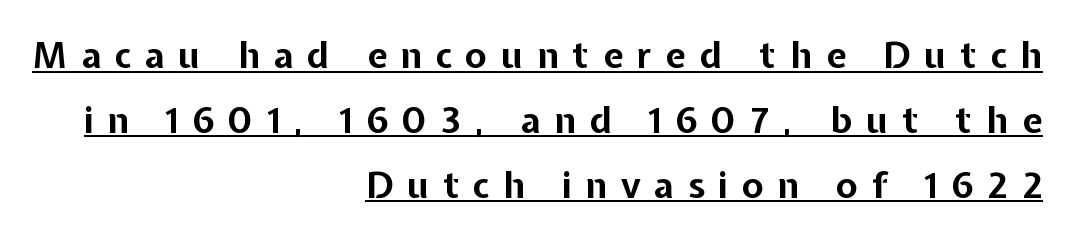
The image shows 36 px bold sans-serif type, upright; set right-aligned, line spacing 1.8x, unusually wide letter spacing (+0.39 em), underlined; low stroke contrast and a medium x-height.
